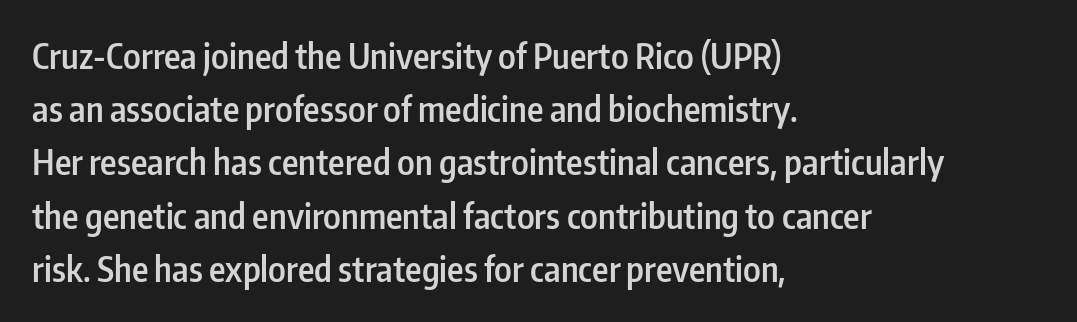
One-word summary of the alignment: left. Set as a demibold, roughly 600 on the weight scale. A typesetter would call this proportional, since set widths differ per character. Compared with typical body copy, the letter spacing here is the same. Quick note: interline space is typical.
